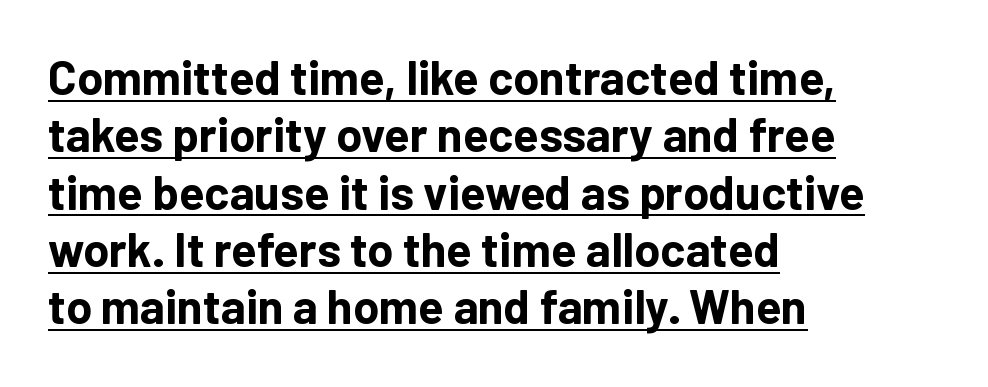
The image shows 47 px bold sans-serif type, upright; set left-aligned, line spacing 1.22x, normal letter spacing, underlined; low stroke contrast and a medium x-height.
